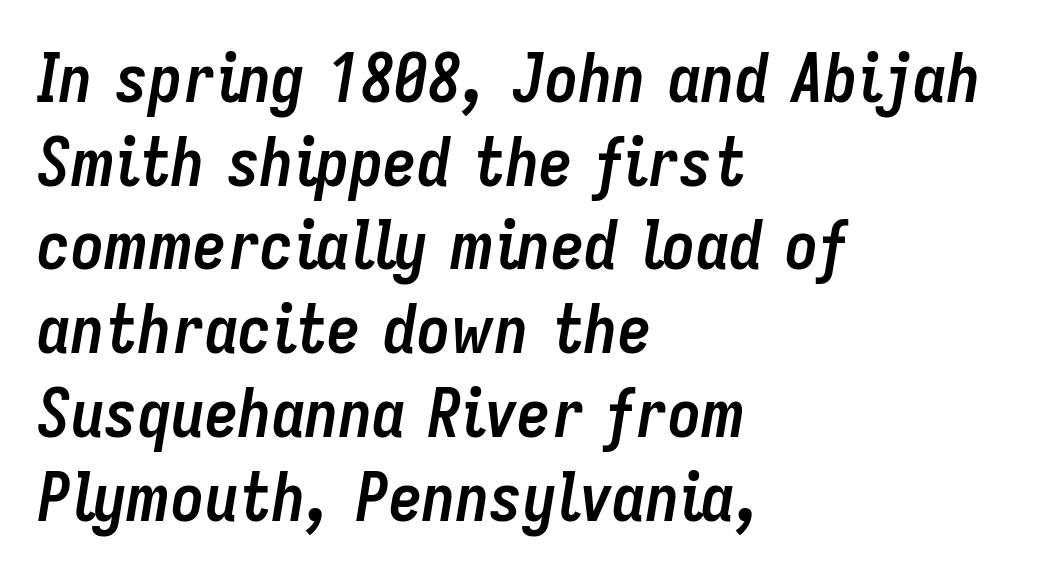
The image shows 67 px semibold, condensed type, italic (leaning right); set left-aligned, normal line spacing (1.25x), normal letter spacing, not underlined; low stroke contrast and a medium x-height.
